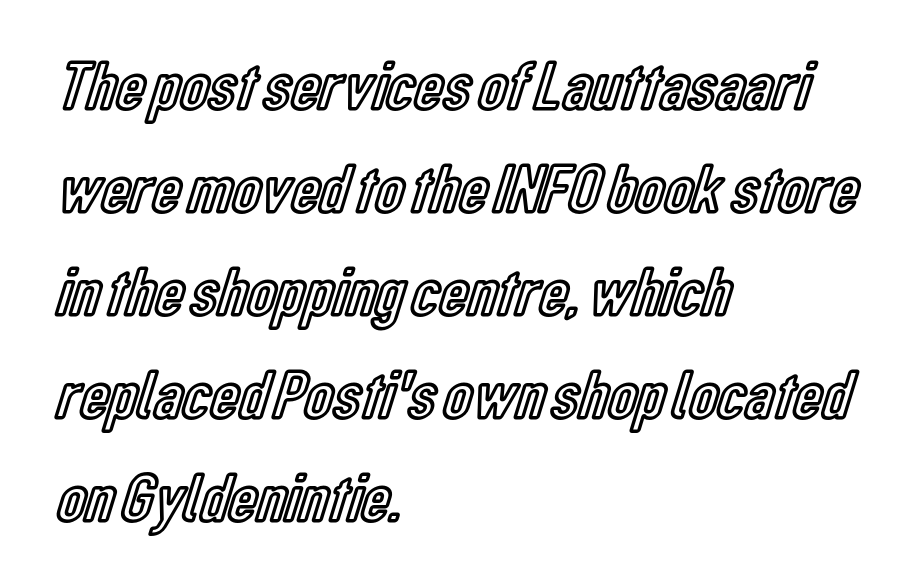
{"width": "condensed", "x_height": "medium", "monospaced": "no", "underline": "no", "align": "left", "line_spacing": "normal", "line_spacing_ratio": 1.47, "letter_spacing": "normal", "letter_spacing_em": 0.0, "glyph_px": 70}
